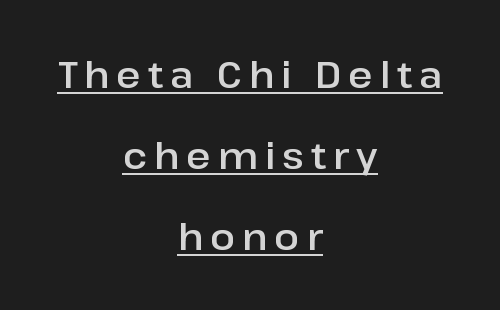
The font family rendered here belongs to the sans-serif group. This block would shrink considerably if given ordinary leading; it's expanded now. Proportional: the letters do not fall into vertical columns. The axis of the letterforms is exactly vertical.
